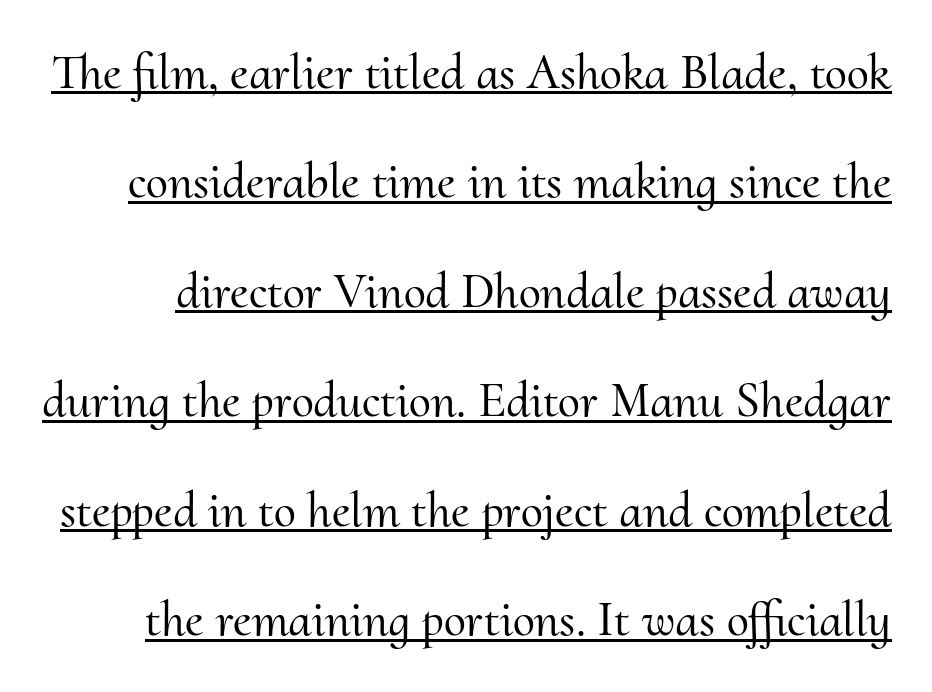
The lettering stays uniformly vertical, giving the passage a roman look. A typographer would call this underscored text. This sample trades compactness for vertical openness between lines. The glyphs in this specimen are seriffed.
